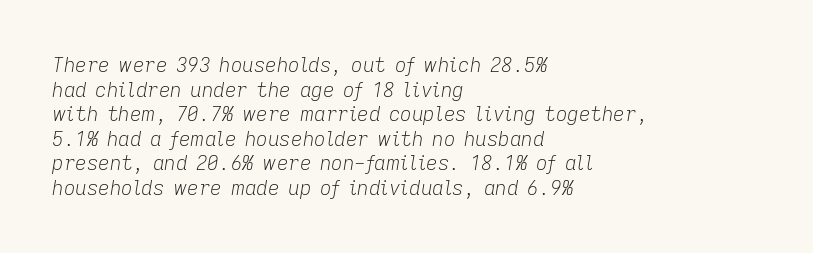
The image shows 20 px text type, italic (leaning right); set left-aligned, line spacing 1.23x, normal letter spacing, not underlined.
